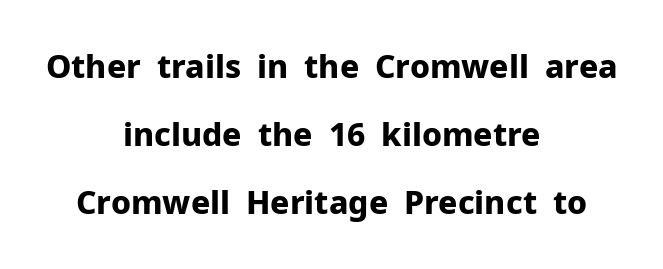
{"serif": "no", "italic": "no", "bold": "yes", "weight": "bold", "width": "normal", "stroke_contrast": "low", "x_height": "medium", "monospaced": "no", "underline": "no", "align": "center", "line_spacing": "loose", "line_spacing_ratio": 2.12, "letter_spacing": "normal", "letter_spacing_em": 0.0, "glyph_px": 32}
